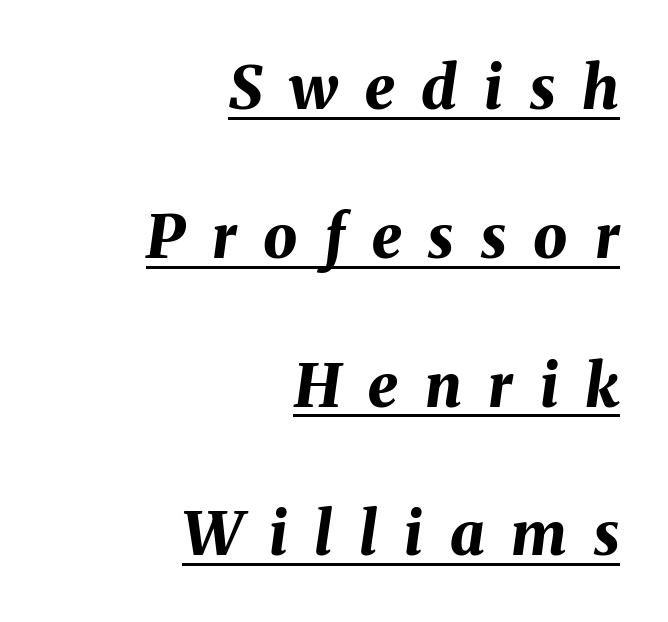
The image shows 60 px bold type, italic (leaning right); set right-aligned, loose line spacing (2.48x), unusually wide letter spacing (+0.45 em), underlined; medium stroke contrast and a medium x-height.
